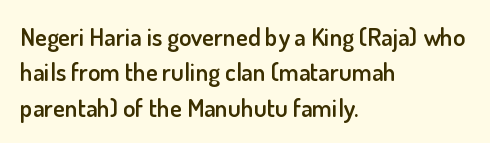
{"italic": "no", "bold": "semi", "underline": "no", "align": "left", "line_spacing": "normal", "line_spacing_ratio": 1.42, "letter_spacing": "normal", "letter_spacing_em": 0.0, "glyph_px": 25}
